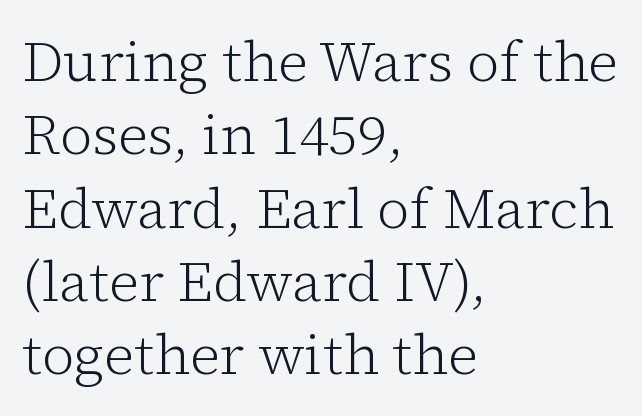
Think of a printed novel: that variable character pitch is what you see here. Old-style or modern, the face here clearly has serifs. Compared with typical paragraphs, the rows here are spaced about the same. Lines of text with bare space underneath.
